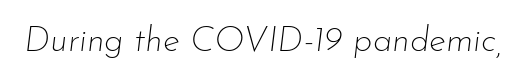
The letterforms sit shoulder to shoulder at normal distance. The text carries the slant typical of an italic or oblique font. Decoration check: the copy has no underline. Varying glyph widths throughout — classic text-font behaviour.
